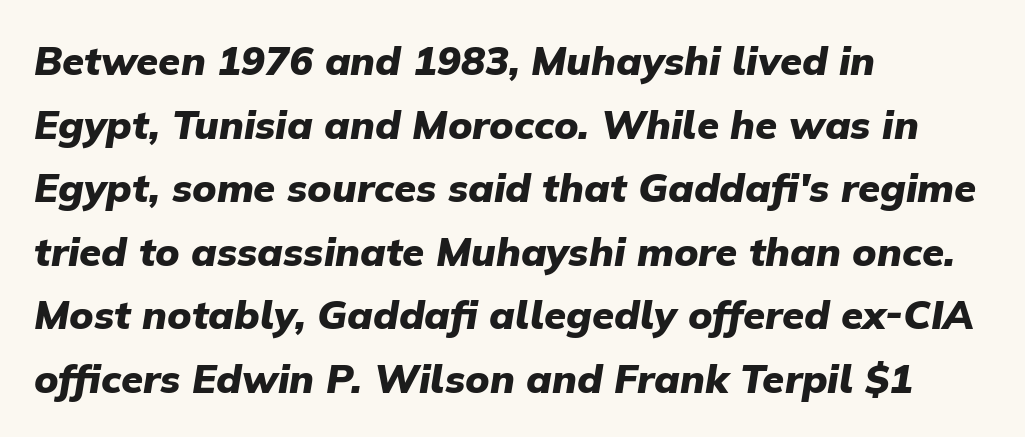
The image shows 40 px heavy type, italic (leaning right); set left-aligned, normal line spacing (1.59x), normal letter spacing, not underlined; low stroke contrast and a medium x-height.
